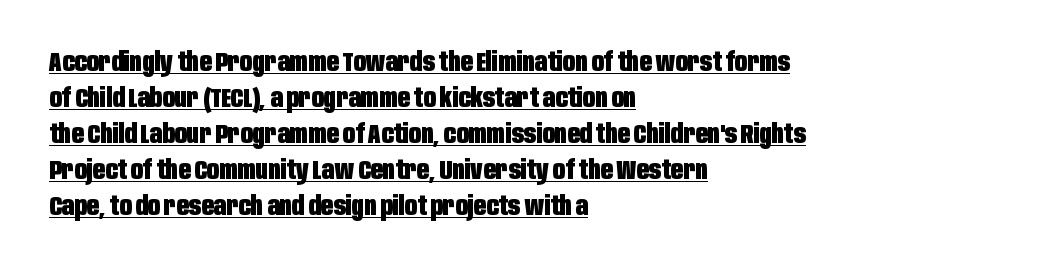
{"italic": "no", "bold": "yes", "underline": "yes", "align": "left", "line_spacing": "normal", "line_spacing_ratio": 1.33, "letter_spacing": "normal", "letter_spacing_em": 0.0, "glyph_px": 27}
